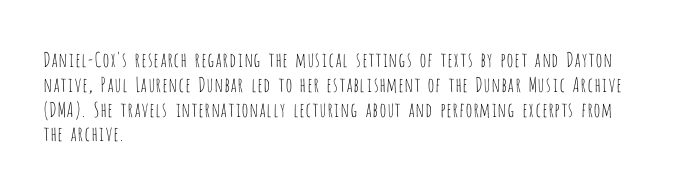
Q: Is the text bold? A: No.
Q: Is the text italic (slanted)? A: No, it is upright.
Q: Is the text underlined? A: No.
Q: How is the paragraph aligned? A: Left-aligned.
Q: Is the spacing between letters normal or unusually wide? A: Normal.
